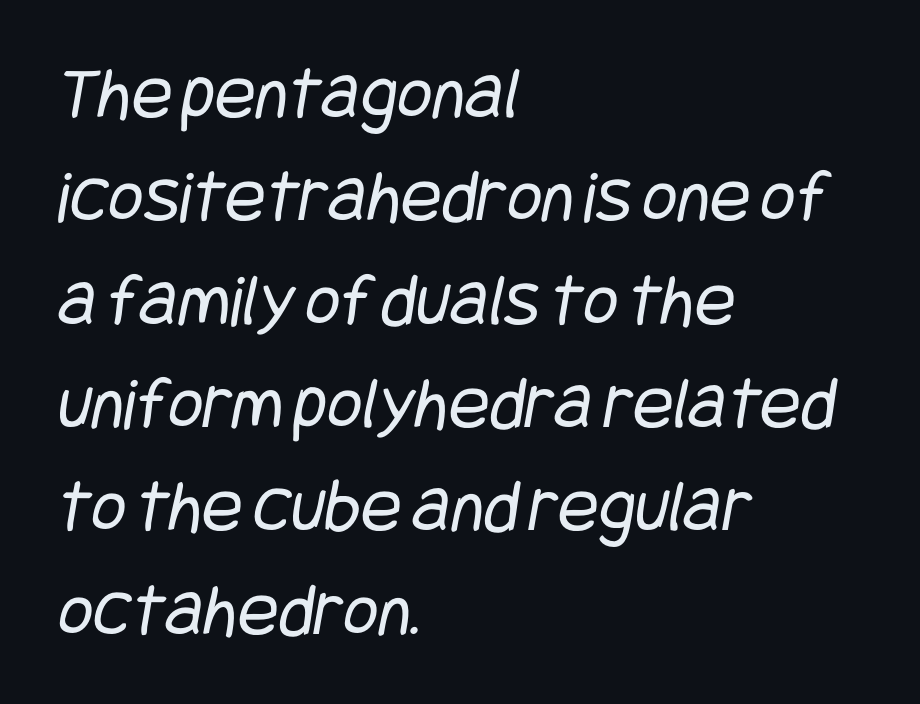
Q: Is the text bold? A: No.
Q: Is the typeface a serif or a sans-serif typeface? A: Sans-serif.
Q: Is the text underlined? A: No.
Q: How is the paragraph aligned? A: Left-aligned.
Q: Is the spacing between letters normal or unusually wide? A: Normal.
Q: Is the spacing between lines tight, normal or loose? A: Normal.
Q: Width (condensed, normal, or wide)? A: Condensed.
Q: Stroke contrast? A: Low.
Q: x-height? A: Large.
